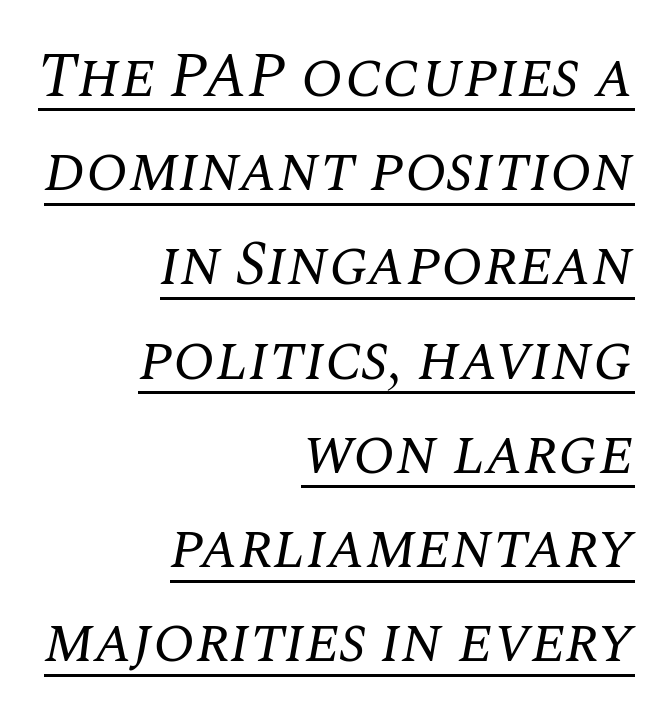
The image shows 62 px regular-weight serif type, italic (leaning right); set right-aligned, normal line spacing (1.52x), normal letter spacing, underlined; medium stroke contrast and a large x-height.
